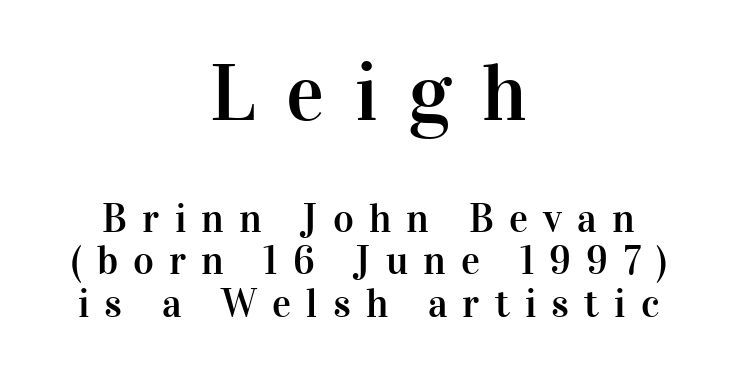
{"serif": "yes", "italic": "no", "width": "normal", "stroke_contrast": "high", "x_height": "medium", "monospaced": "no", "underline": "no", "align": "center", "line_spacing": "tight", "line_spacing_ratio": 1.07, "letter_spacing": "wide", "letter_spacing_em": 0.38, "larger_block": "first", "size_ratio": 2.0, "glyph_px": 80}
